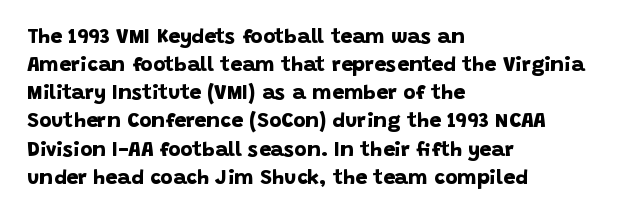
The image shows 21 px bold type; set left-aligned, normal line spacing (1.34x), normal letter spacing, not underlined.
